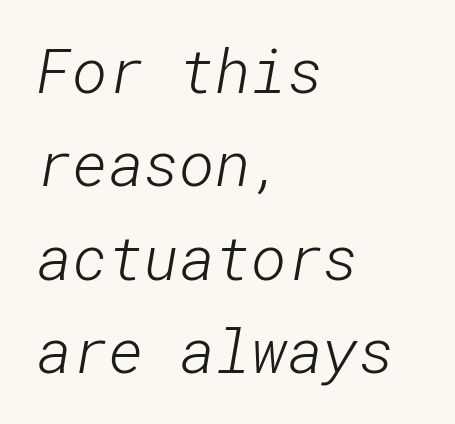
Q: Is the text bold? A: No.
Q: Is the typeface a serif or a sans-serif typeface? A: Sans-serif.
Q: Is the text underlined? A: No.
Q: How is the paragraph aligned? A: Left-aligned.
Q: Is the spacing between letters normal or unusually wide? A: Normal.
Q: Is the spacing between lines tight, normal or loose? A: Normal.
Q: Width (condensed, normal, or wide)? A: Normal.
Q: Stroke contrast? A: Low.
Q: x-height? A: Medium.
